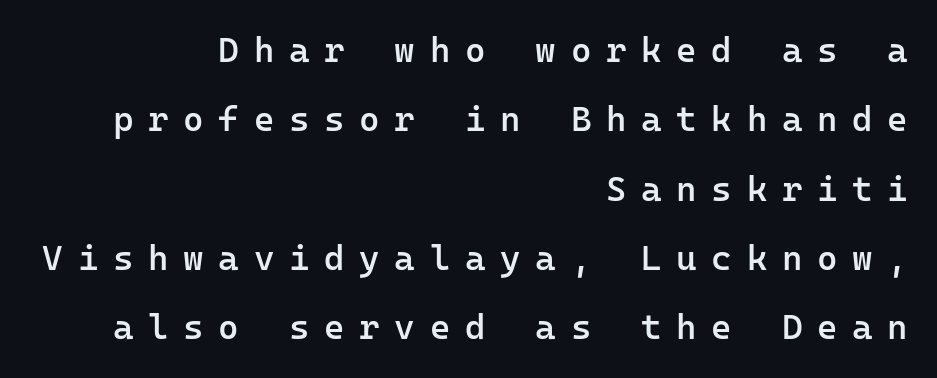
Compared with typical body copy, the letter spacing here is much looser. This sample is right-justified, so line beginnings fall wherever the words allow. This sample uses an upright cut, with every glyph sitting square on the baseline. Whoever set this chose breathing room over compactness in the vertical rhythm.
